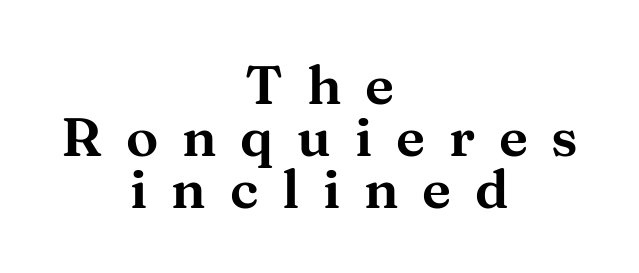
The image shows 54 px wide serif type, upright; set centered, tight line spacing (0.96x), unusually wide letter spacing (+0.44 em), not underlined; medium stroke contrast and a medium x-height.
